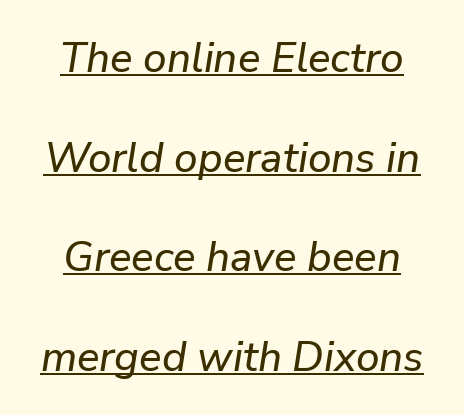
Q: Is the text italic (slanted)? A: Yes, it leans right by about 9 degrees.
Q: Is the text underlined? A: Yes.
Q: How is the paragraph aligned? A: Centered.
Q: Is the spacing between letters normal or unusually wide? A: Normal.
Q: Is the spacing between lines tight, normal or loose? A: Loose.
Q: Width (condensed, normal, or wide)? A: Normal.
Q: Stroke contrast? A: Low.
Q: x-height? A: Medium.
Q: Monospaced? A: No.
